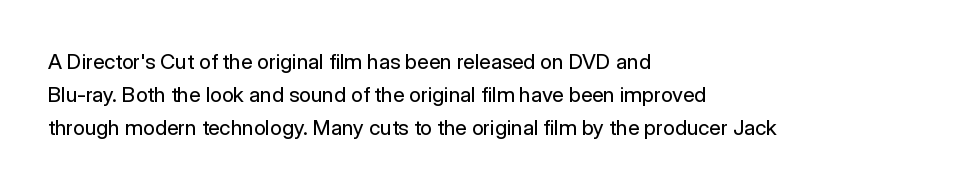
The image shows 21 px text type, upright; set left-aligned, normal line spacing (1.56x), normal letter spacing, not underlined.
